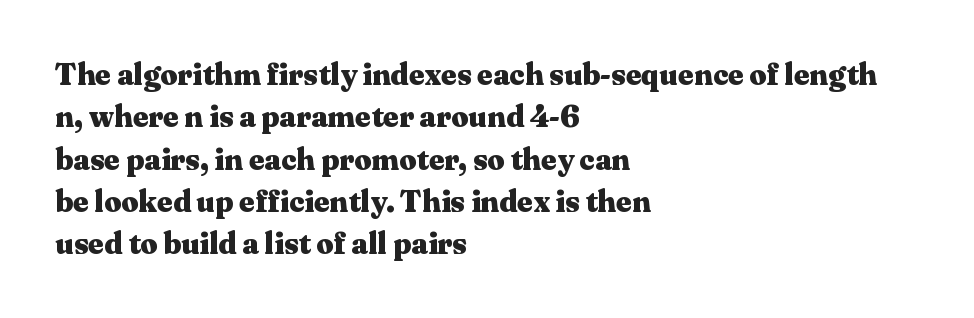
Horizontal bands of white between lines are of average thickness. Posture: straight, roman, zero tilt. Short and long lines alike share a common starting point at left. Look at the bottom of the vertical strokes: they flare into serifs here. Summary of weight: heavy, a full bold. Look at the tracking — it's just the regular setting, nothing added.
